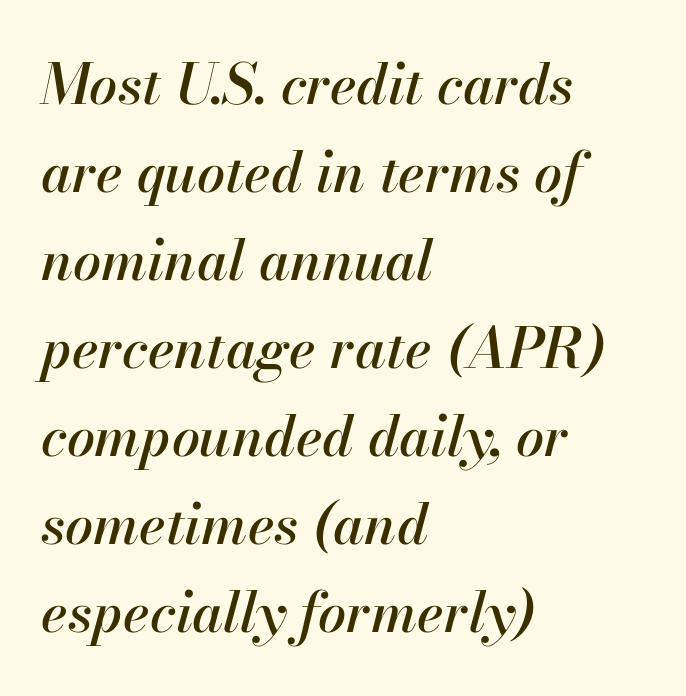
The image shows 56 px text type, italic (leaning right); set left-aligned, normal line spacing (1.57x), normal letter spacing, not underlined; high stroke contrast and a small x-height.
